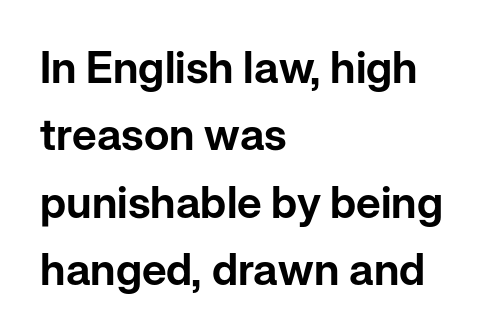
Q: Is the text italic (slanted)? A: No, it is upright.
Q: Is the typeface a serif or a sans-serif typeface? A: Sans-serif.
Q: Is the text underlined? A: No.
Q: How is the paragraph aligned? A: Left-aligned.
Q: Is the spacing between letters normal or unusually wide? A: Normal.
Q: Is the spacing between lines tight, normal or loose? A: Normal.
Q: Width (condensed, normal, or wide)? A: Normal.
Q: Stroke contrast? A: Low.
Q: x-height? A: Medium.
Q: Monospaced? A: No.
